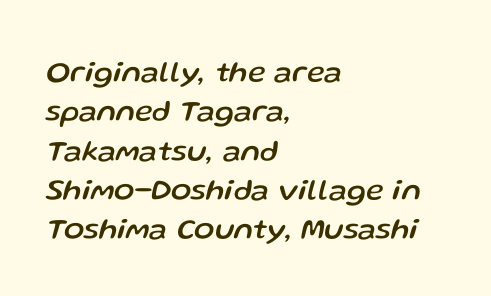
Is the block centered? No — it sits flush against the left margin. Nobody touched the tracking dial on this one. Slant detected: the letters are inclined. This sample has the flowing, uneven cadence of proportional lettering. These lines sit exactly where default settings would place them. Beneath every word, the page is bare.
